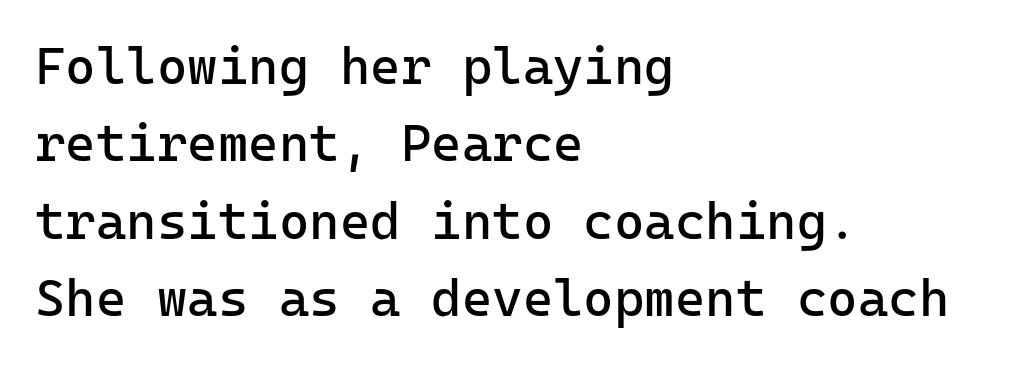
How would I describe the line gaps? Plain and ordinary. Does the type have serifs? No, each stem ends abruptly. You could call the tracking neutral — neither tight nor loose. Stems and bowls with no extra thickness — not bold. Nobody drew a line under any word here. Do the letters lean? They stand straight.
